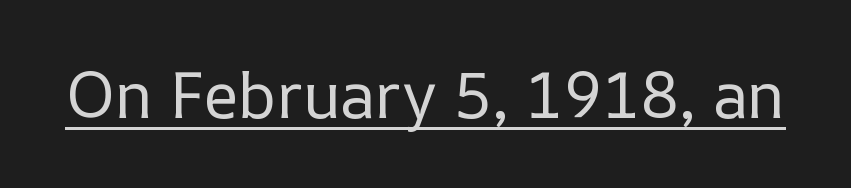
{"italic": "no", "bold": "no", "weight": "regular", "width": "normal", "stroke_contrast": "low", "x_height": "medium", "monospaced": "no", "underline": "yes", "letter_spacing": "normal", "letter_spacing_em": 0.0, "glyph_px": 64}
